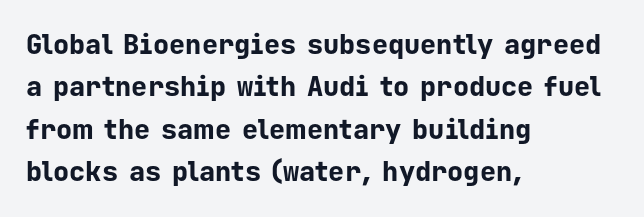
The axis of the letterforms is exactly vertical. The passage is arranged the way most books set body copy — flush left. Beneath every word, the page is bare. Summary of weight: heavy, a full bold. In terms of leading, this rendering sits right in the middle.
